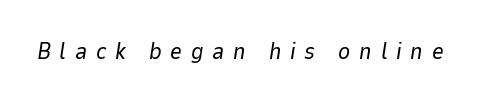
Q: Is the text bold? A: No.
Q: Is the text italic (slanted)? A: Yes, it leans right by about 9 degrees.
Q: Is the text underlined? A: No.
Q: Is the spacing between letters normal or unusually wide? A: Unusually wide.
